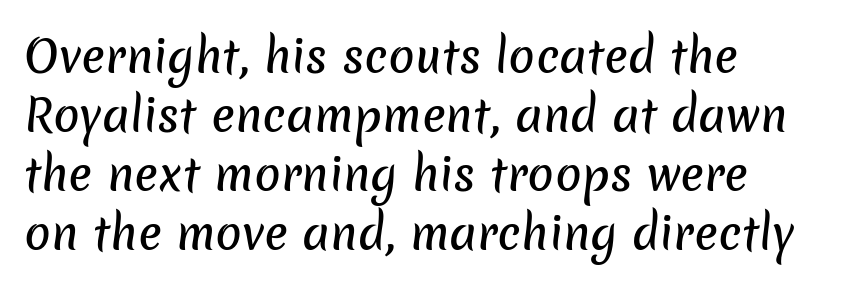
{"serif": "no", "width": "normal", "stroke_contrast": "low", "x_height": "medium", "monospaced": "no", "underline": "no", "align": "left", "line_spacing": "normal", "line_spacing_ratio": 1.34, "letter_spacing": "normal", "letter_spacing_em": 0.0, "glyph_px": 44}
